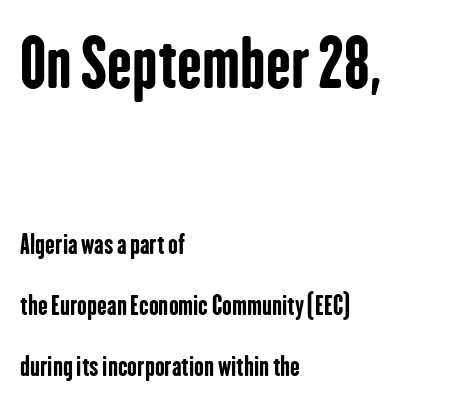
Widely set lines give the paragraph a tall, airy silhouette. The letters advance in unequal steps, a hallmark of proportional type. Default kerning and tracking; the words read as compact shapes. Any mark beneath the type? The region is blank. The upper block of text is set noticeably larger than the block beneath it.
